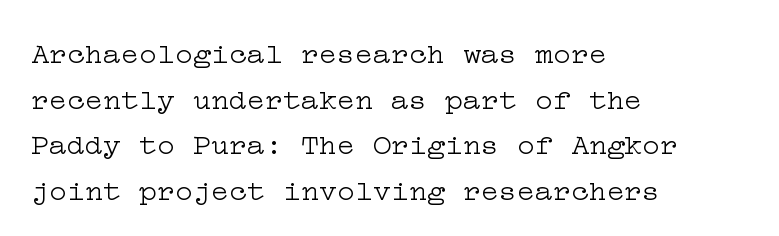
The image shows 30 px light, wide serif type, upright; set left-aligned, normal line spacing (1.52x), normal letter spacing, not underlined; low stroke contrast and a medium x-height.
